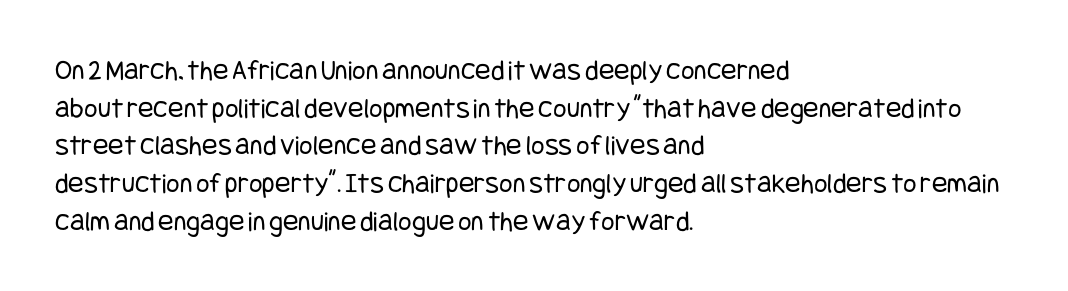
The image shows 29 px regular-weight, condensed sans-serif type, upright; set left-aligned, normal line spacing (1.3x), normal letter spacing, not underlined; low stroke contrast and a large x-height.
